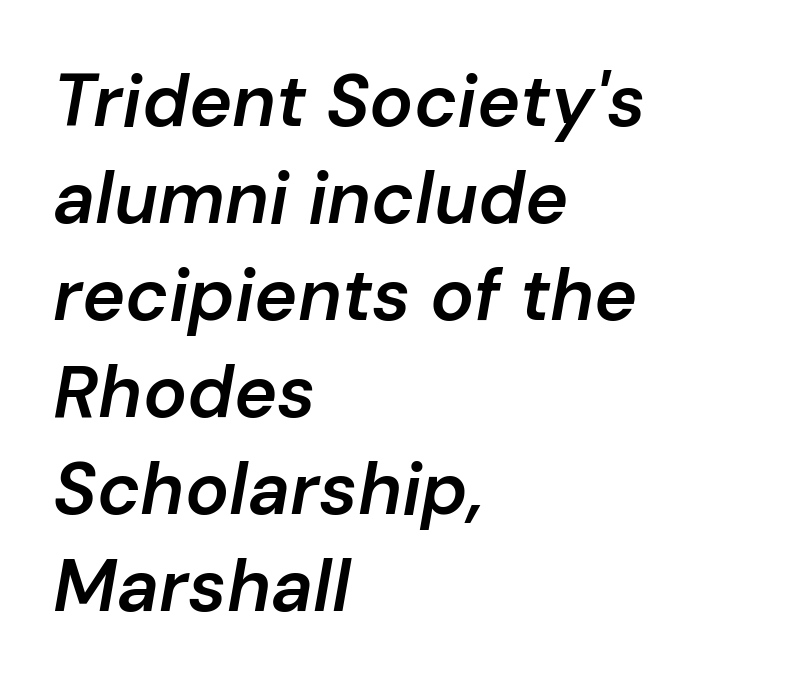
The typesetting leans somewhat heavy: a semibold. Compared with typical body copy, the letter spacing here is the same. The lines in this sample share a left origin and differ only in where they stop. The passage shown leans; its letterforms are oblique. The rendering uses natural spacing where letterforms have individual widths. Is there much room between lines? A standard amount, neither cramped nor airy.
